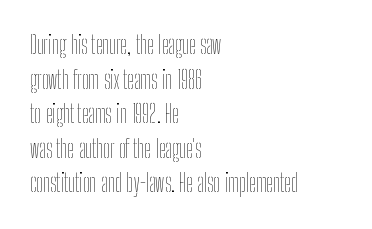
Q: Is the text bold? A: No.
Q: Is the text italic (slanted)? A: No, it is upright.
Q: Is the text underlined? A: No.
Q: How is the paragraph aligned? A: Left-aligned.
Q: Is the spacing between letters normal or unusually wide? A: Normal.
Q: Is the spacing between lines tight, normal or loose? A: Normal.
